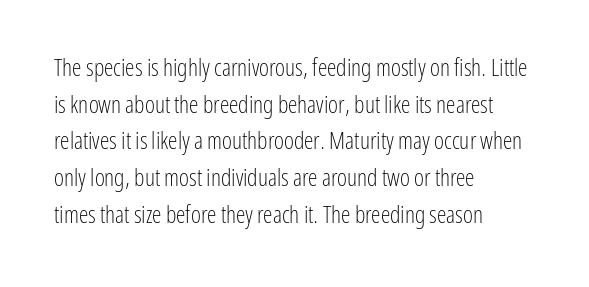
{"italic": "no", "bold": "no", "underline": "no", "align": "left", "line_spacing": "normal", "line_spacing_ratio": 1.53, "letter_spacing": "normal", "letter_spacing_em": 0.0, "glyph_px": 24}
